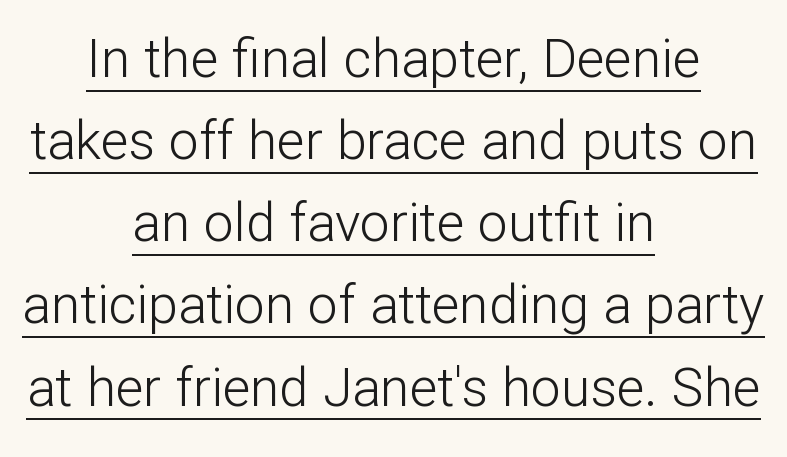
The image shows 53 px light sans-serif type, upright; set centered, normal line spacing (1.55x), normal letter spacing, underlined; low stroke contrast and a medium x-height.
